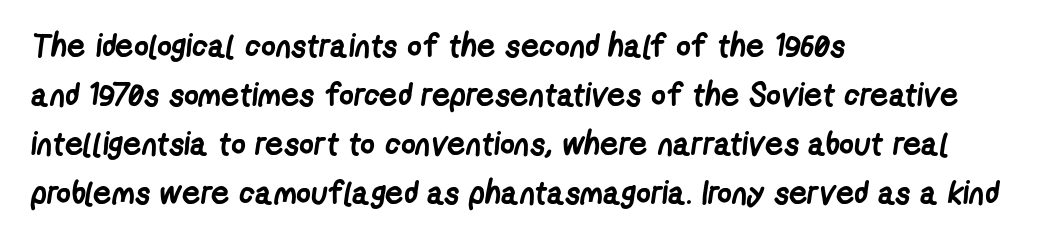
Q: Is the text bold? A: Yes.
Q: Is the typeface a serif or a sans-serif typeface? A: Sans-serif.
Q: Is the text underlined? A: No.
Q: How is the paragraph aligned? A: Left-aligned.
Q: Is the spacing between letters normal or unusually wide? A: Normal.
Q: Is the spacing between lines tight, normal or loose? A: Normal.
Q: Width (condensed, normal, or wide)? A: Condensed.
Q: Stroke contrast? A: Low.
Q: x-height? A: Medium.
Q: Monospaced? A: No.
